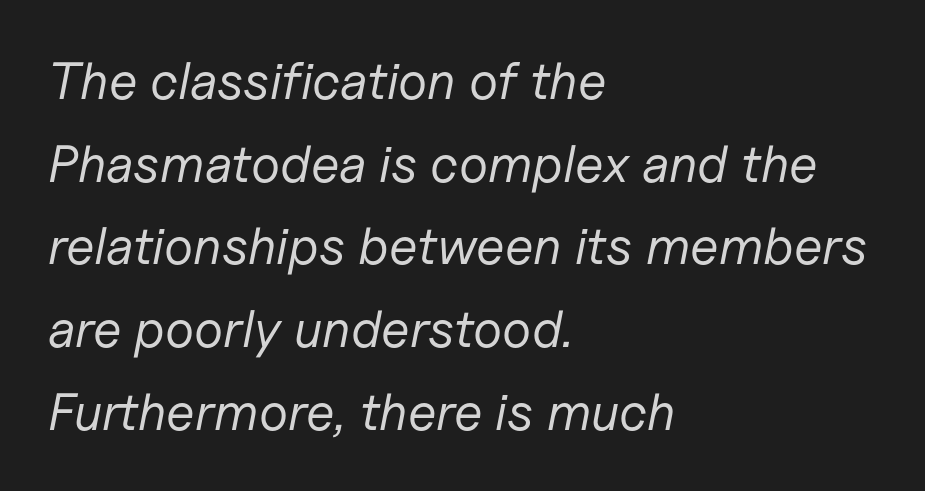
{"italic": "yes", "lean": "right", "slant_degrees": 11, "bold": "no", "weight": "regular", "width": "normal", "stroke_contrast": "low", "x_height": "medium", "monospaced": "no", "underline": "no", "align": "left", "line_spacing": "normal", "line_spacing_ratio": 1.59, "letter_spacing": "normal", "letter_spacing_em": 0.0, "glyph_px": 52}
